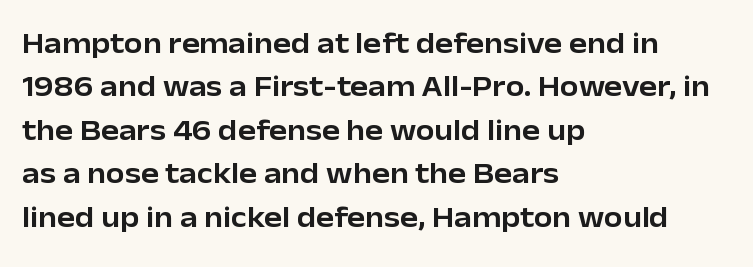
Q: Is the text italic (slanted)? A: No, it is upright.
Q: Is the typeface a serif or a sans-serif typeface? A: Sans-serif.
Q: Is the text underlined? A: No.
Q: How is the paragraph aligned? A: Left-aligned.
Q: Is the spacing between letters normal or unusually wide? A: Normal.
Q: Is the spacing between lines tight, normal or loose? A: Normal.
Q: Width (condensed, normal, or wide)? A: Normal.
Q: Stroke contrast? A: Low.
Q: x-height? A: Medium.
Q: Monospaced? A: No.
